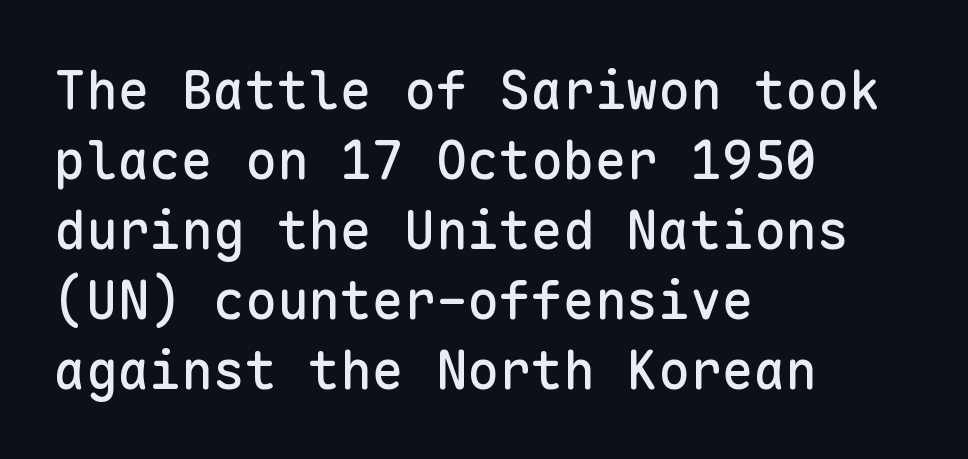
{"serif": "no", "italic": "no", "width": "normal", "stroke_contrast": "low", "x_height": "medium", "monospaced": "yes", "underline": "no", "align": "left", "line_spacing": "normal", "line_spacing_ratio": 1.32, "letter_spacing": "normal", "letter_spacing_em": 0.0, "glyph_px": 53}
